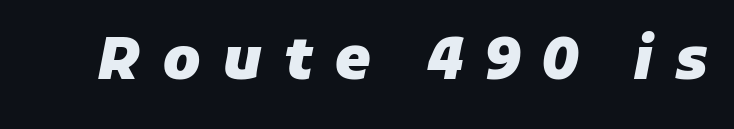
{"italic": "yes", "lean": "right", "slant_degrees": 11, "bold": "yes", "weight": "heavy", "width": "normal", "stroke_contrast": "low", "x_height": "medium", "monospaced": "no", "underline": "no", "letter_spacing": "wide", "letter_spacing_em": 0.37, "glyph_px": 58}
